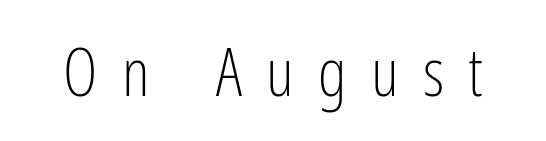
The image shows 66 px light, condensed sans-serif type, upright; set unusually wide letter spacing (+0.37 em), not underlined; low stroke contrast and a medium x-height.
